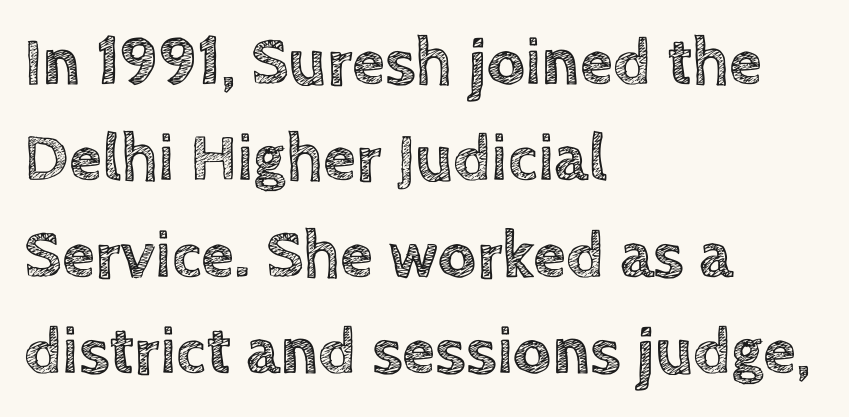
Q: Is the text italic (slanted)? A: No, it is upright.
Q: Is the text underlined? A: No.
Q: How is the paragraph aligned? A: Left-aligned.
Q: Is the spacing between letters normal or unusually wide? A: Normal.
Q: Is the spacing between lines tight, normal or loose? A: Normal.
Q: Width (condensed, normal, or wide)? A: Normal.
Q: x-height? A: Large.
Q: Monospaced? A: No.
